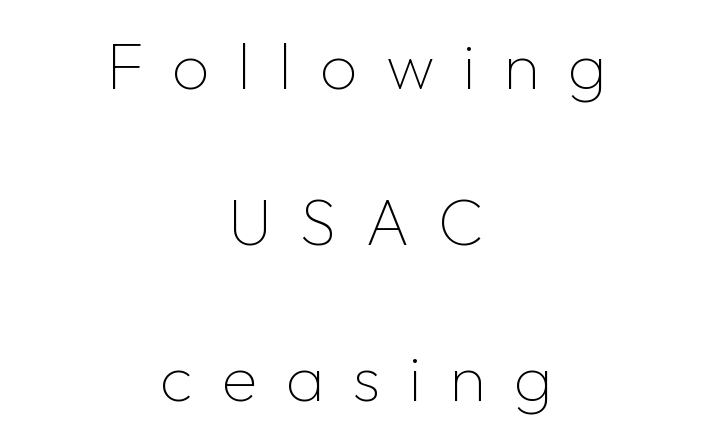
Q: Is the text bold? A: No.
Q: Is the text italic (slanted)? A: No, it is upright.
Q: Is the typeface a serif or a sans-serif typeface? A: Sans-serif.
Q: Is the text underlined? A: No.
Q: How is the paragraph aligned? A: Centered.
Q: Is the spacing between letters normal or unusually wide? A: Unusually wide.
Q: Is the spacing between lines tight, normal or loose? A: Loose.
Q: Width (condensed, normal, or wide)? A: Normal.
Q: Stroke contrast? A: Low.
Q: x-height? A: Medium.
Q: Monospaced? A: No.
